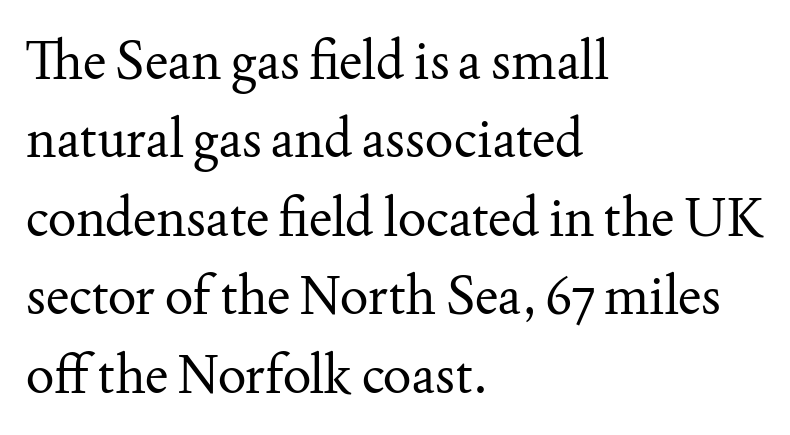
{"serif": "yes", "italic": "no", "bold": "no", "weight": "regular", "width": "normal", "stroke_contrast": "medium", "x_height": "small", "monospaced": "no", "underline": "no", "align": "left", "line_spacing": "normal", "line_spacing_ratio": 1.48, "letter_spacing": "normal", "letter_spacing_em": 0.0, "glyph_px": 53}
